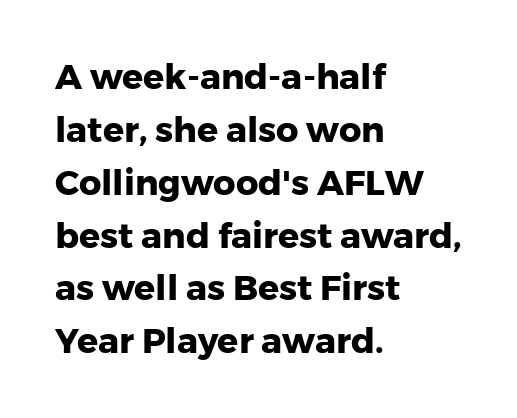
Q: Is the text bold? A: Yes.
Q: Is the text italic (slanted)? A: No, it is upright.
Q: Is the typeface a serif or a sans-serif typeface? A: Sans-serif.
Q: Is the text underlined? A: No.
Q: How is the paragraph aligned? A: Left-aligned.
Q: Is the spacing between letters normal or unusually wide? A: Normal.
Q: Is the spacing between lines tight, normal or loose? A: Normal.
Q: Width (condensed, normal, or wide)? A: Normal.
Q: Stroke contrast? A: Low.
Q: x-height? A: Medium.
Q: Monospaced? A: No.
